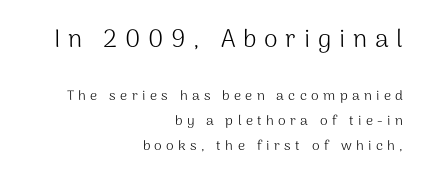
Q: Is the text bold? A: No.
Q: Is the text italic (slanted)? A: No, it is upright.
Q: Is the text underlined? A: No.
Q: How is the paragraph aligned? A: Right-aligned.
Q: Is the spacing between letters normal or unusually wide? A: Unusually wide.
Q: Which block of text is set in a larger size, the first (top) or the second (bottom)? A: The first (top) one.
